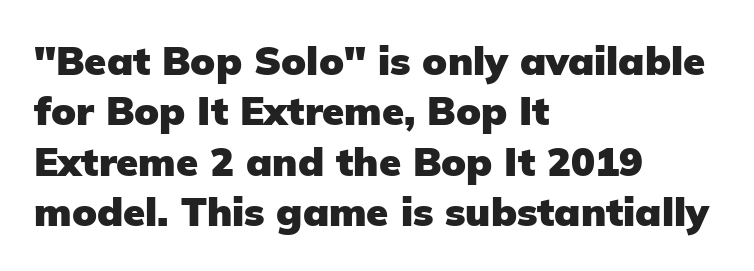
The image shows 40 px heavy sans-serif type, upright; set left-aligned, normal line spacing (1.26x), normal letter spacing, not underlined; low stroke contrast and a medium x-height.
